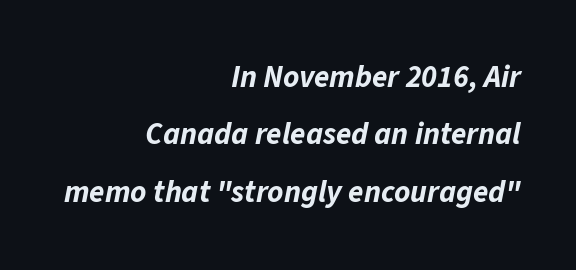
Letter spacing: default. Each row of text sits above clean, open space. Typographic density is high because the face is bold. A typesetter would call this proportional, since set widths differ per character.
